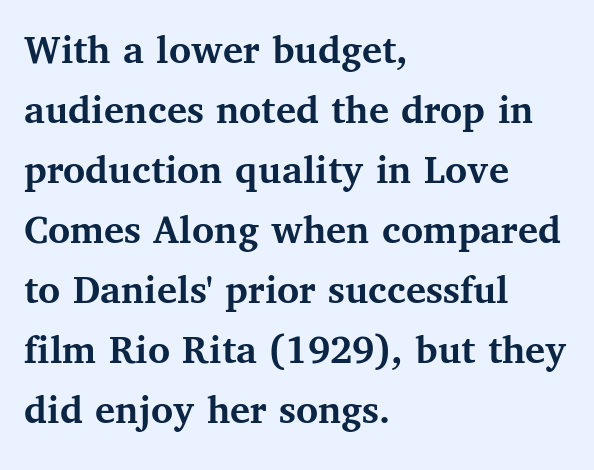
{"serif": "yes", "italic": "no", "bold": "yes", "weight": "semibold", "width": "normal", "stroke_contrast": "medium", "x_height": "medium", "monospaced": "no", "underline": "no", "align": "left", "line_spacing": "normal", "line_spacing_ratio": 1.43, "letter_spacing": "normal", "letter_spacing_em": 0.0, "glyph_px": 42}
